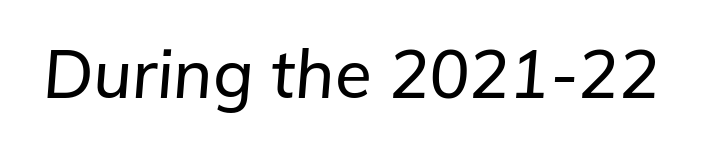
Q: Is the text italic (slanted)? A: Yes, it leans right by about 5 degrees.
Q: Is the text underlined? A: No.
Q: Is the spacing between letters normal or unusually wide? A: Normal.
Q: Width (condensed, normal, or wide)? A: Normal.
Q: Stroke contrast? A: Low.
Q: x-height? A: Medium.
Q: Monospaced? A: No.
